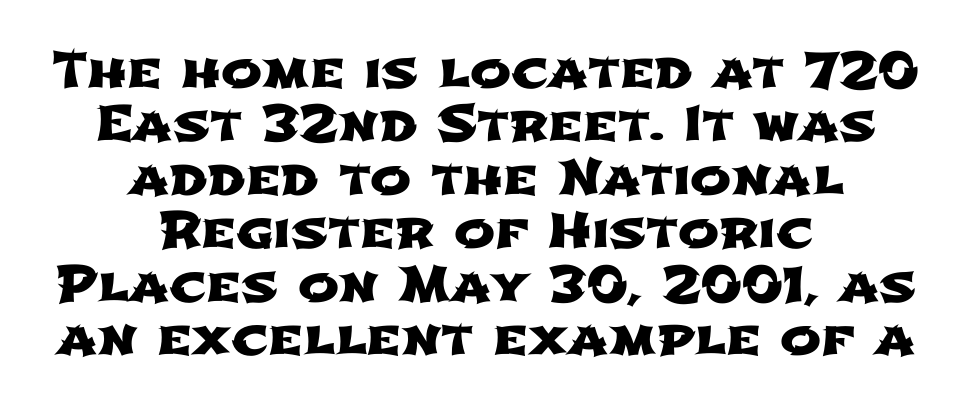
Nothing unusual about the tracking: characters are spaced as the font intends. This rendering uses center alignment, leaving both contours irregular but symmetric. What kind of face is this? One without serifs — a sans. Only glyphs here, with clear space below each row. If you measured baseline to baseline, you'd find a short distance. The rendering uses natural spacing where letterforms have individual widths.
